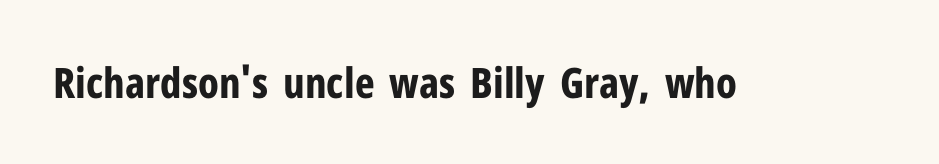
Honestly, there is no underline to notice here at all. This is heavy type, rendered in bold. Posture: upright roman. The designer went with a sans here, leaving each stem footless. This sample uses plain, unmodified letter spacing. You could not count columns in this text — the font is proportionally spaced.
